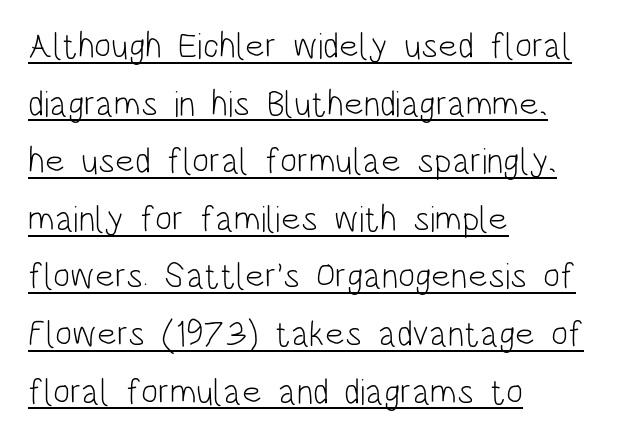
The image shows 36 px light, condensed sans-serif type, upright; set left-aligned, normal line spacing (1.6x), normal letter spacing, underlined; low stroke contrast and a large x-height.
